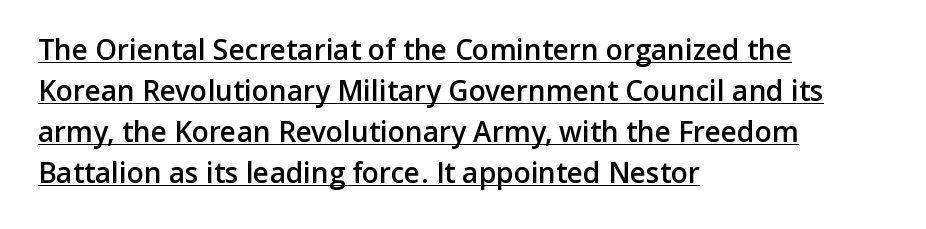
The image shows 28 px semibold sans-serif type, upright; set left-aligned, normal line spacing (1.47x), normal letter spacing, underlined; low stroke contrast and a medium x-height.
